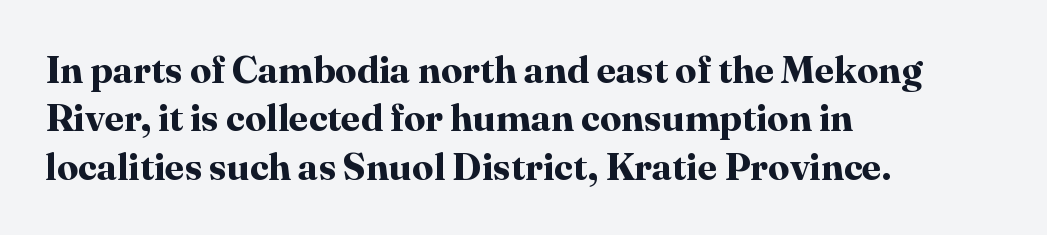
The image shows 38 px bold serif type, upright; set left-aligned, normal line spacing (1.27x), normal letter spacing, not underlined; high stroke contrast and a medium x-height.
